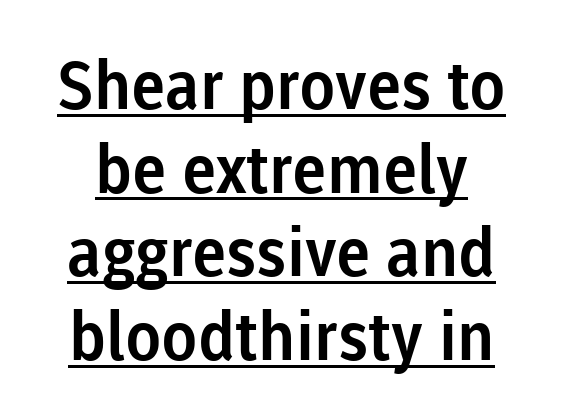
{"serif": "no", "italic": "no", "width": "normal", "stroke_contrast": "low", "x_height": "medium", "monospaced": "no", "underline": "yes", "line_spacing": "normal", "line_spacing_ratio": 1.25, "letter_spacing": "normal", "letter_spacing_em": 0.0, "glyph_px": 67}
